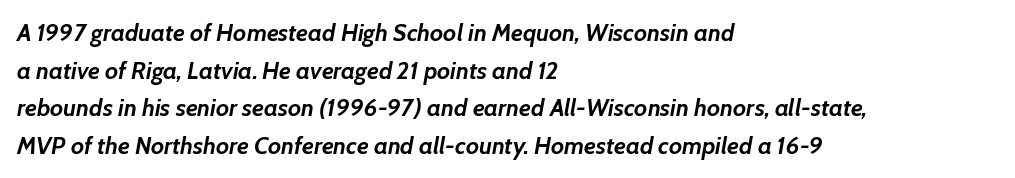
Q: Is the text bold? A: Yes.
Q: Is the text italic (slanted)? A: Yes, it leans right by about 7 degrees.
Q: Is the text underlined? A: No.
Q: How is the paragraph aligned? A: Left-aligned.
Q: Is the spacing between letters normal or unusually wide? A: Normal.
Q: Is the spacing between lines tight, normal or loose? A: Normal.
